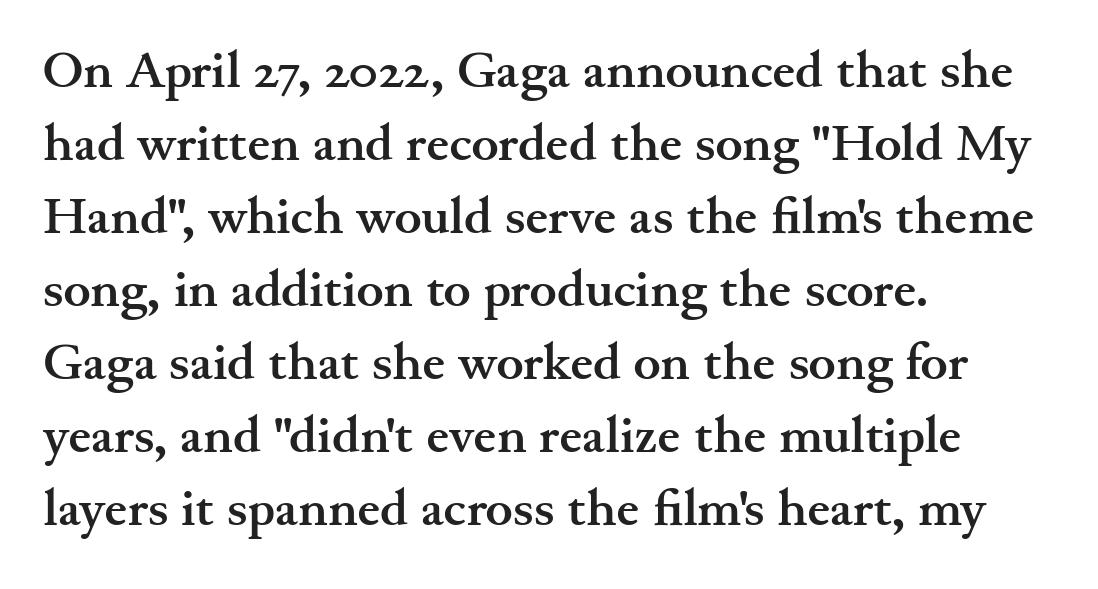
The image shows 51 px semibold, wide serif type, upright; set left-aligned, normal line spacing (1.43x), normal letter spacing, not underlined; medium stroke contrast and a small x-height.
